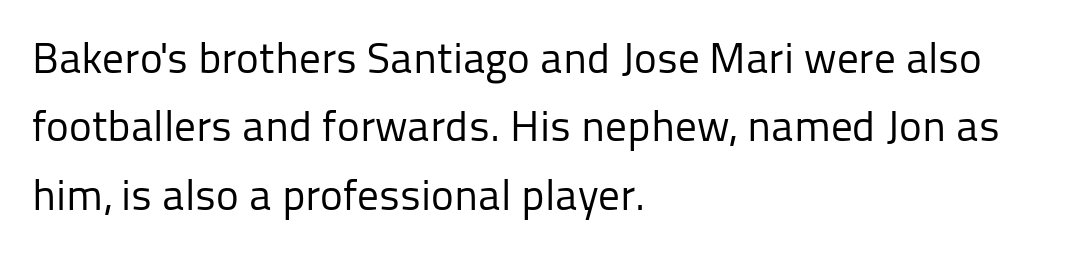
Q: Is the text bold? A: No.
Q: Is the text italic (slanted)? A: No, it is upright.
Q: Is the typeface a serif or a sans-serif typeface? A: Sans-serif.
Q: Is the text underlined? A: No.
Q: How is the paragraph aligned? A: Left-aligned.
Q: Is the spacing between letters normal or unusually wide? A: Normal.
Q: Is the spacing between lines tight, normal or loose? A: Normal.
Q: Width (condensed, normal, or wide)? A: Normal.
Q: Stroke contrast? A: Low.
Q: x-height? A: Medium.
Q: Monospaced? A: No.
